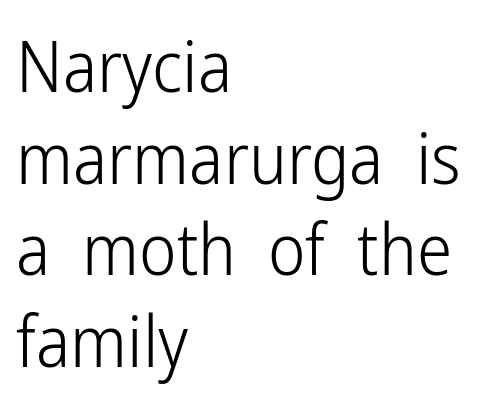
{"serif": "no", "italic": "no", "bold": "no", "weight": "light", "width": "condensed", "stroke_contrast": "low", "x_height": "medium", "monospaced": "no", "underline": "no", "align": "left", "line_spacing": "normal", "line_spacing_ratio": 1.29, "letter_spacing": "normal", "letter_spacing_em": 0.0, "glyph_px": 71}
